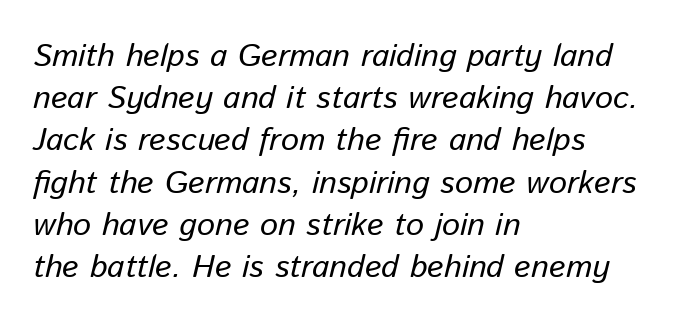
{"italic": "yes", "lean": "right", "slant_degrees": 13, "bold": "no", "weight": "regular", "width": "normal", "stroke_contrast": "low", "x_height": "medium", "monospaced": "no", "underline": "no", "align": "left", "line_spacing": "normal", "line_spacing_ratio": 1.32, "letter_spacing": "normal", "letter_spacing_em": 0.0, "glyph_px": 32}
